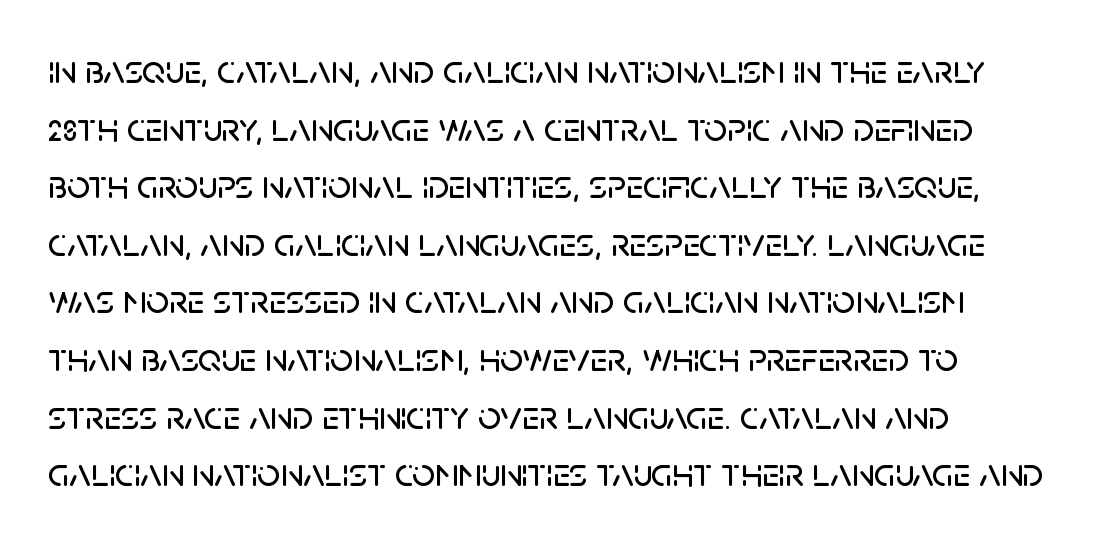
The image shows 40 px sans-serif type, upright; set left-aligned, normal line spacing (1.44x), normal letter spacing, not underlined; low stroke contrast and a large x-height.
